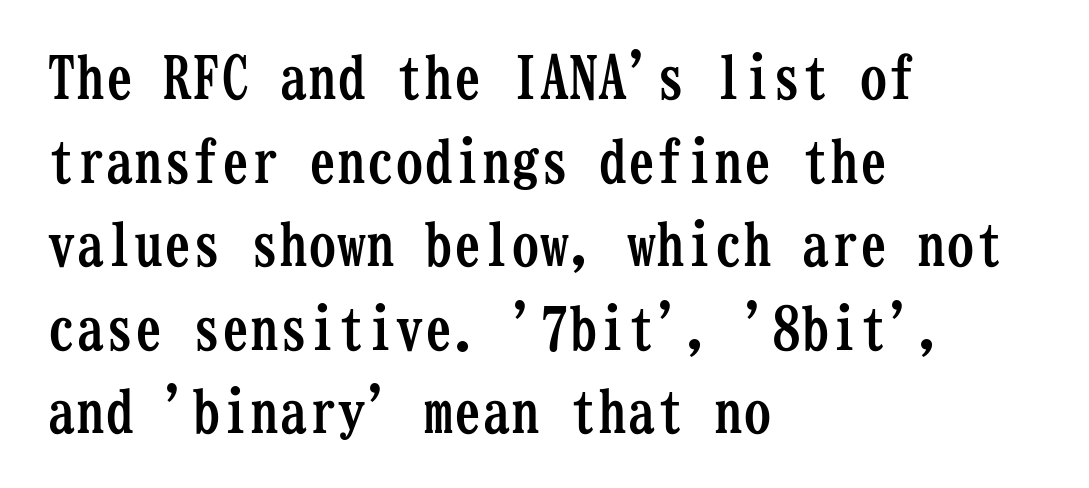
{"serif": "yes", "italic": "no", "bold": "yes", "weight": "semibold", "width": "condensed", "stroke_contrast": "low", "x_height": "medium", "monospaced": "yes", "underline": "no", "align": "left", "line_spacing": "normal", "line_spacing_ratio": 1.44, "letter_spacing": "normal", "letter_spacing_em": 0.0, "glyph_px": 58}
